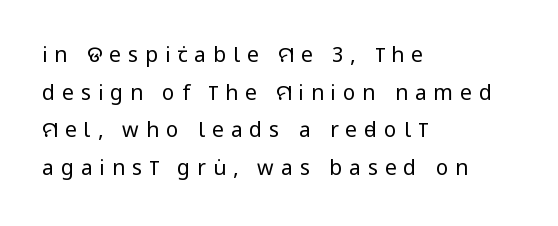
The image shows 21 px text type, upright; set left-aligned, line spacing 1.79x, unusually wide letter spacing (+0.33 em), not underlined.
